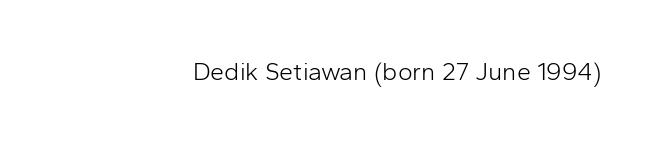
This is not heavy type; no bold has been used. There is no visible air inserted between adjacent glyphs. The paragraph has a hard right edge and a soft left edge. The lettering holds an erect, upright posture throughout. Any mark beneath the type? The region is blank.
